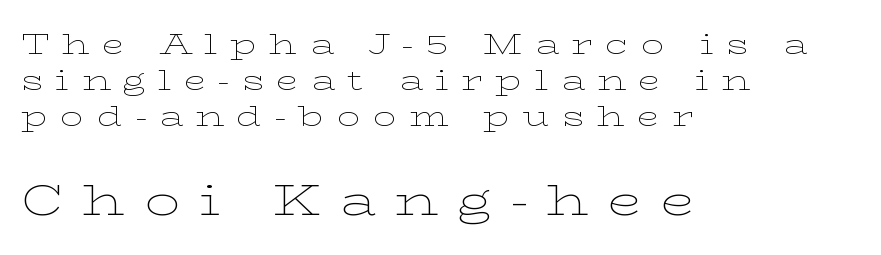
Q: Is the text bold? A: No.
Q: Is the text italic (slanted)? A: No, it is upright.
Q: Is the typeface a serif or a sans-serif typeface? A: Serif.
Q: Is the text underlined? A: No.
Q: How is the paragraph aligned? A: Left-aligned.
Q: Is the spacing between letters normal or unusually wide? A: Unusually wide.
Q: Is the spacing between lines tight, normal or loose? A: Normal.
Q: Which block of text is set in a larger size, the first (top) or the second (bottom)? A: The second (bottom) one.
Q: Width (condensed, normal, or wide)? A: Wide.
Q: Stroke contrast? A: Low.
Q: x-height? A: Medium.
Q: Monospaced? A: No.
